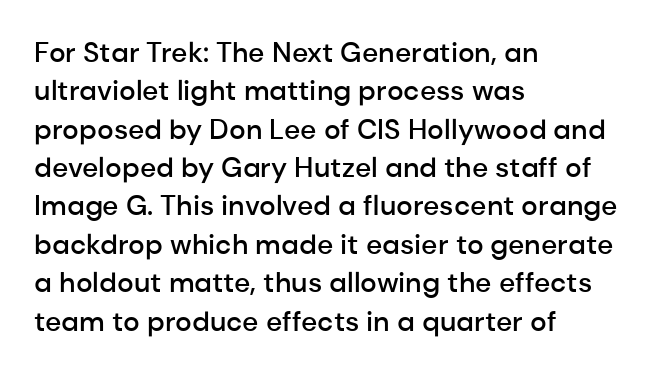
{"serif": "no", "italic": "no", "bold": "semi", "weight": "semibold", "width": "normal", "stroke_contrast": "low", "x_height": "medium", "monospaced": "no", "underline": "no", "align": "left", "line_spacing": "normal", "line_spacing_ratio": 1.37, "letter_spacing": "normal", "letter_spacing_em": 0.0, "glyph_px": 28}
